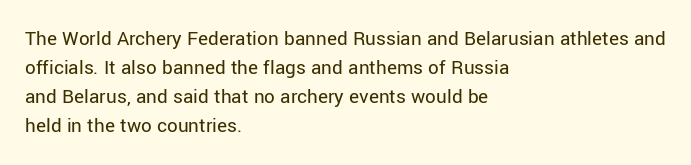
Letters rest on an invisible, unmarked baseline. Heaviness? Minimal to ordinary, like unemphasized prose. The rendering anchors every line to the left-hand side. The line-height multiplier appears to be the usual default.
